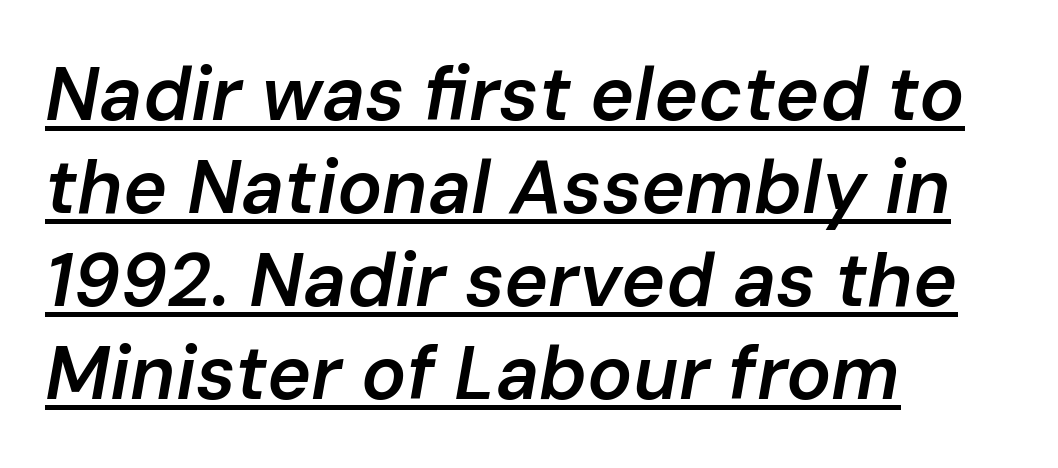
Q: Is the text bold? A: Semi-bold.
Q: Is the text italic (slanted)? A: Yes, it leans right by about 10 degrees.
Q: Is the text underlined? A: Yes.
Q: How is the paragraph aligned? A: Left-aligned.
Q: Is the spacing between letters normal or unusually wide? A: Normal.
Q: Width (condensed, normal, or wide)? A: Normal.
Q: Stroke contrast? A: Low.
Q: x-height? A: Medium.
Q: Monospaced? A: No.
